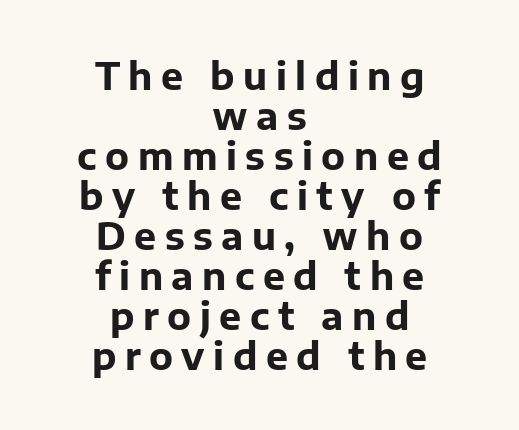
{"serif": "no", "italic": "no", "bold": "yes", "weight": "bold", "width": "normal", "stroke_contrast": "low", "x_height": "medium", "monospaced": "no", "underline": "no", "align": "center", "line_spacing": "tight", "line_spacing_ratio": 1.08, "letter_spacing": "wide", "letter_spacing_em": 0.23, "glyph_px": 37}
